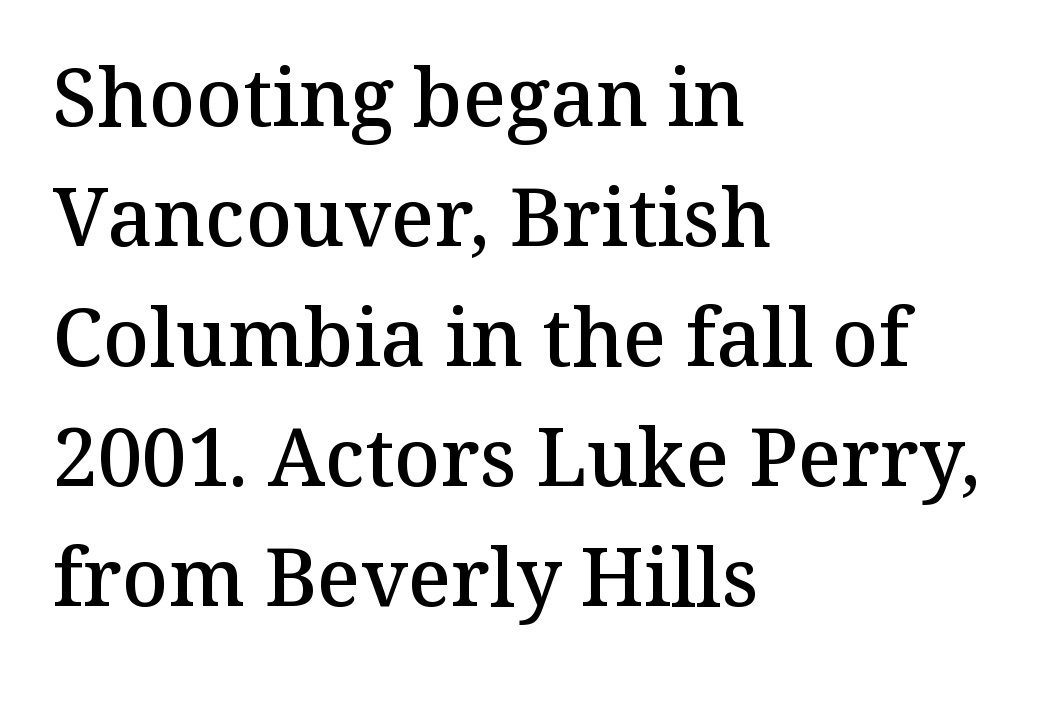
Q: Is the text bold? A: Semi-bold.
Q: Is the text italic (slanted)? A: No, it is upright.
Q: Is the typeface a serif or a sans-serif typeface? A: Serif.
Q: Is the text underlined? A: No.
Q: How is the paragraph aligned? A: Left-aligned.
Q: Is the spacing between letters normal or unusually wide? A: Normal.
Q: Is the spacing between lines tight, normal or loose? A: Normal.
Q: Width (condensed, normal, or wide)? A: Normal.
Q: Stroke contrast? A: Medium.
Q: x-height? A: Medium.
Q: Monospaced? A: No.
